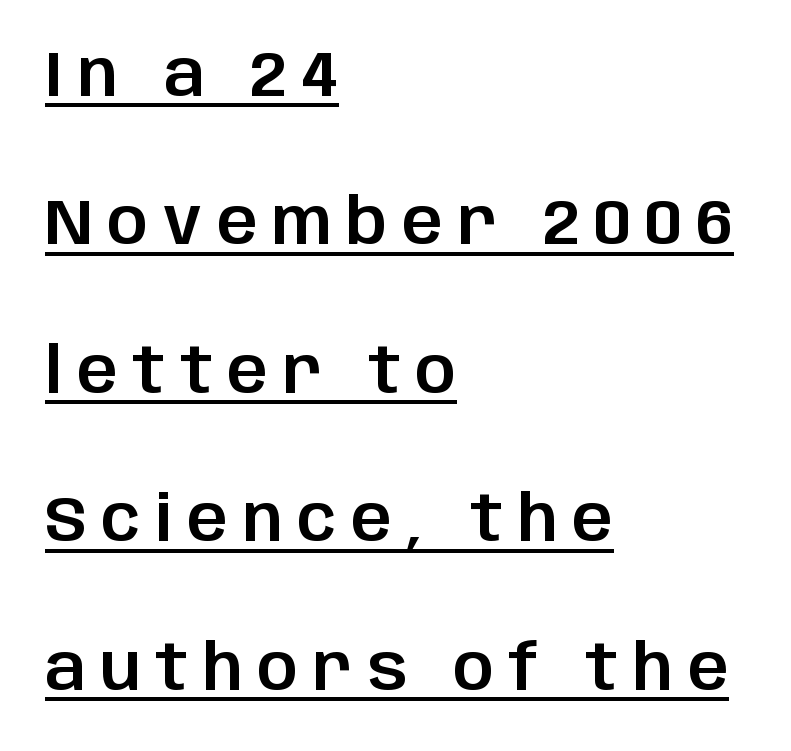
The image shows 64 px sans-serif type, upright; set left-aligned, loose line spacing (2.32x), unusually wide letter spacing (+0.23 em), underlined; low stroke contrast and a large x-height.
